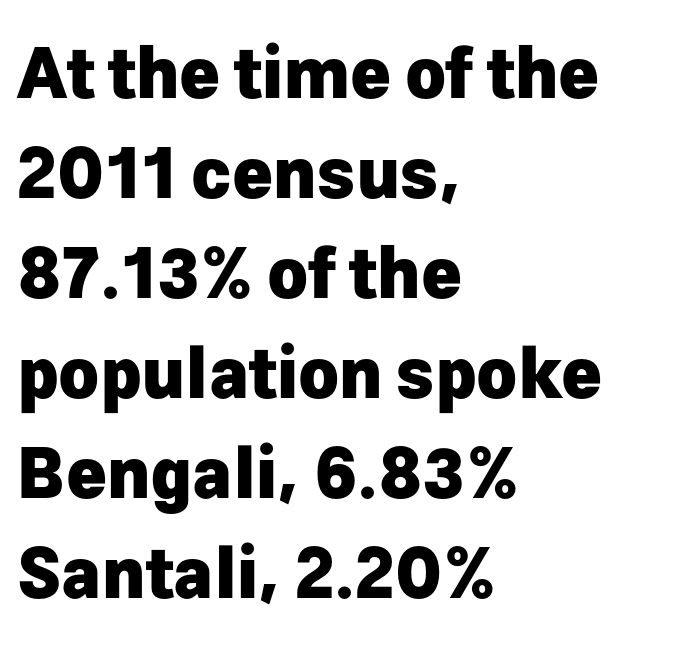
The image shows 69 px heavy sans-serif type, upright; set left-aligned, normal line spacing (1.45x), normal letter spacing, not underlined; low stroke contrast and a medium x-height.
